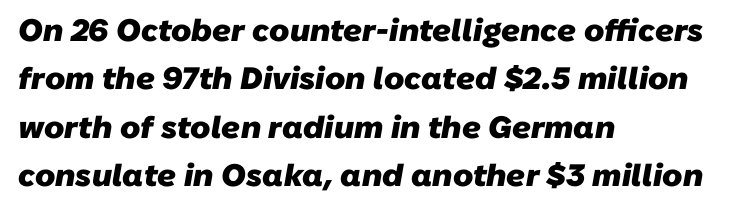
The block of text has a typical density, with ordinary space between rows. Each letter keeps its own natural width here, so spacing adapts to shape. Compared with typical body copy, the letter spacing here is the same. One-word summary of the alignment: left. On the weight axis this lands at bold, roughly 700. The baseline area is clear.
